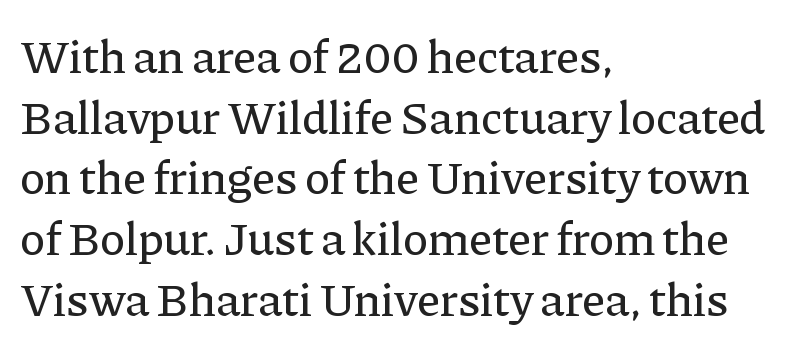
Decoration check: the copy has no underline. Left-aligned paragraph, ragged on the right. Is this a sans? No — the strokes have serifs. You could not count columns in this text — the font is proportionally spaced. A normal amount of white space separates one row of letters from the next. Designer's note — italics off, roman on.
